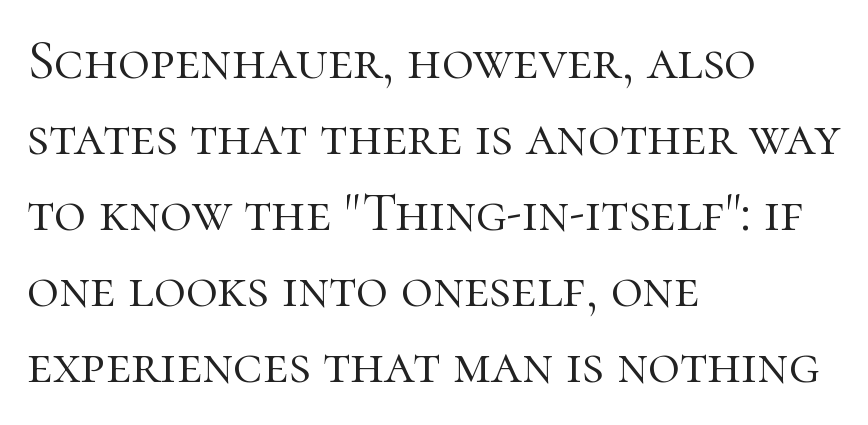
{"serif": "yes", "italic": "no", "bold": "no", "weight": "light", "width": "normal", "stroke_contrast": "high", "x_height": "medium", "monospaced": "no", "underline": "no", "align": "left", "line_spacing": "normal", "line_spacing_ratio": 1.38, "letter_spacing": "normal", "letter_spacing_em": 0.0, "glyph_px": 55}
